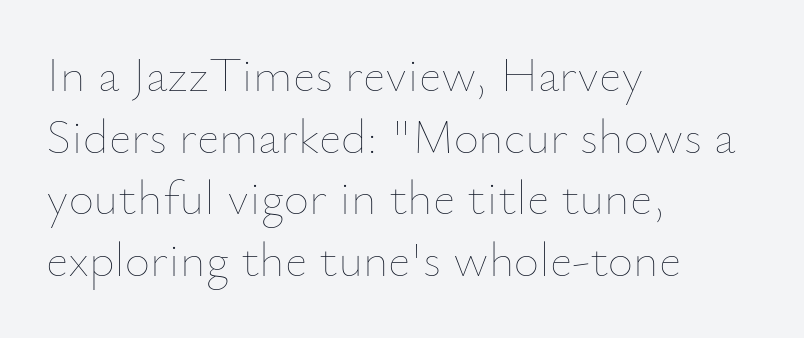
The image shows 49 px thin type, upright; set left-aligned, normal line spacing (1.26x), normal letter spacing, not underlined; low stroke contrast and a small x-height.
